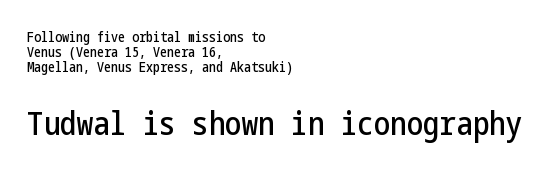
{"serif": "no", "italic": "no", "width": "condensed", "stroke_contrast": "low", "x_height": "medium", "underline": "no", "align": "left", "line_spacing": "tight", "line_spacing_ratio": 1.08, "letter_spacing": "normal", "letter_spacing_em": 0.0, "larger_block": "second", "size_ratio": 2.36, "glyph_px": 33}
